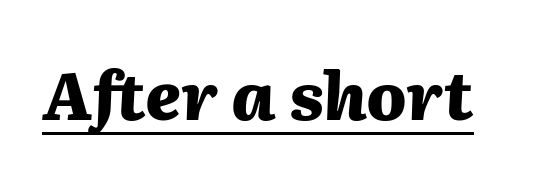
{"italic": "yes", "lean": "right", "slant_degrees": 2, "bold": "yes", "weight": "heavy", "width": "normal", "stroke_contrast": "medium", "x_height": "medium", "monospaced": "no", "underline": "yes", "letter_spacing": "normal", "letter_spacing_em": 0.0, "glyph_px": 66}
